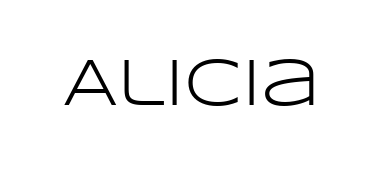
The gap between lines stays unmarked. Upright lettering throughout. You could call the tracking neutral — neither tight nor loose. Nothing heavy about these letters — not bold at all. This sample has the flowing, uneven cadence of proportional lettering.
